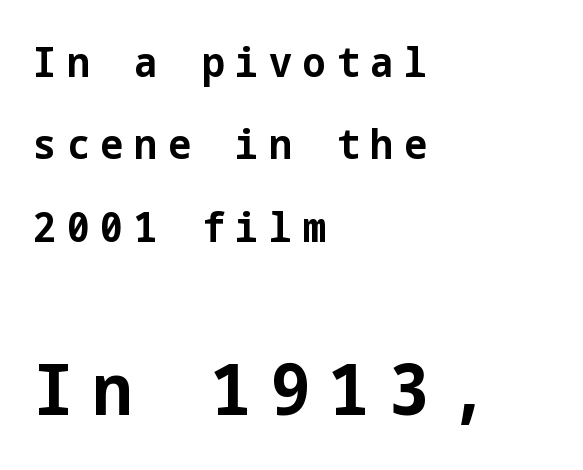
Q: Is the text bold? A: Yes.
Q: Is the text italic (slanted)? A: No, it is upright.
Q: Is the typeface a serif or a sans-serif typeface? A: Sans-serif.
Q: Is the text underlined? A: No.
Q: How is the paragraph aligned? A: Left-aligned.
Q: Is the spacing between letters normal or unusually wide? A: Unusually wide.
Q: Is the spacing between lines tight, normal or loose? A: Loose.
Q: Which block of text is set in a larger size, the first (top) or the second (bottom)? A: The second (bottom) one.
Q: Width (condensed, normal, or wide)? A: Normal.
Q: Stroke contrast? A: Low.
Q: x-height? A: Medium.
